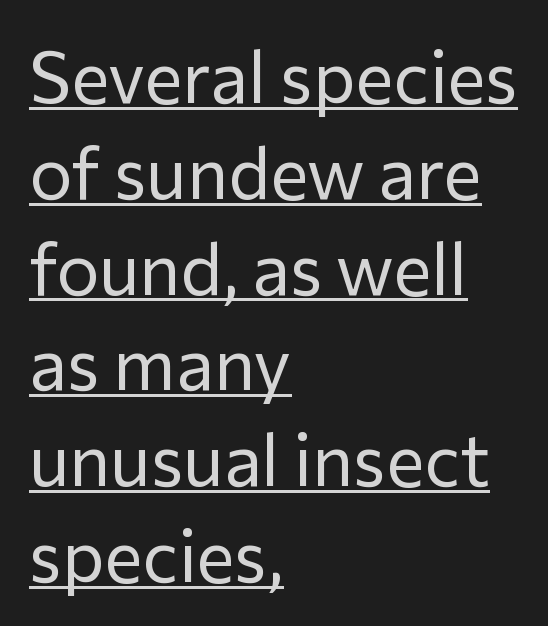
The image shows 72 px regular-weight sans-serif type, upright; set left-aligned, normal line spacing (1.33x), normal letter spacing, underlined; low stroke contrast and a medium x-height.
